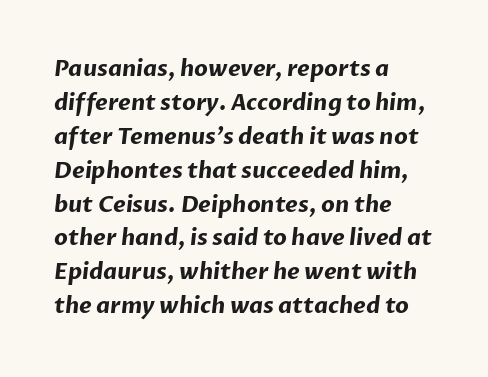
{"bold": "yes", "underline": "no", "align": "left", "line_spacing": "normal", "line_spacing_ratio": 1.54, "letter_spacing": "normal", "letter_spacing_em": 0.0, "glyph_px": 22}
